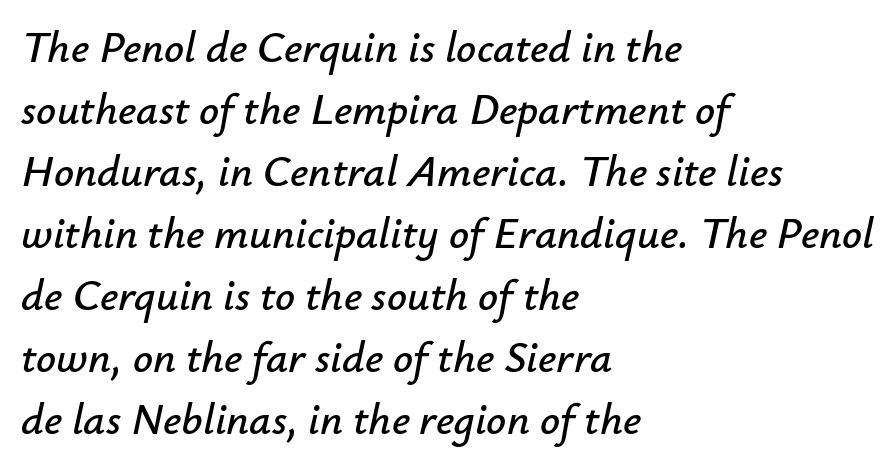
{"italic": "yes", "lean": "right", "slant_degrees": 12, "width": "normal", "stroke_contrast": "low", "x_height": "small", "monospaced": "no", "underline": "no", "align": "left", "line_spacing": "normal", "line_spacing_ratio": 1.41, "letter_spacing": "normal", "letter_spacing_em": 0.0, "glyph_px": 44}
